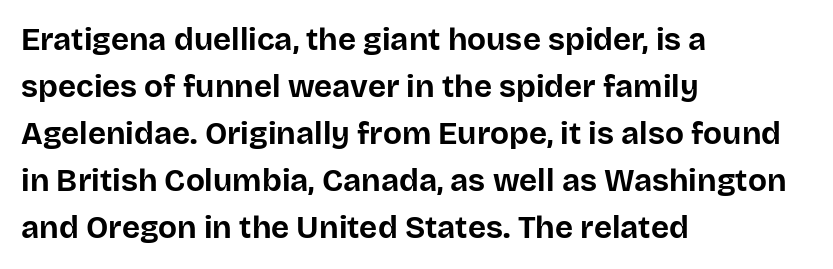
Set as a true bold cut, around the 700 mark. Compared with a centered layout, this one pins lines to the left instead. Do the letters lean? They stand straight. The letterforms sit shoulder to shoulder at normal distance. Type style note: lacks serifs. A normal amount of white space separates one row of letters from the next.
